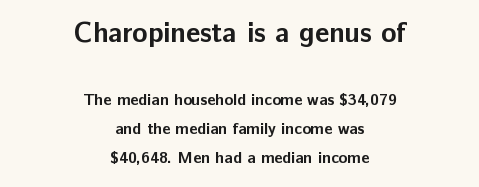
Q: Is the text bold? A: Yes.
Q: Is the text italic (slanted)? A: No, it is upright.
Q: Is the typeface a serif or a sans-serif typeface? A: Sans-serif.
Q: Is the text underlined? A: No.
Q: How is the paragraph aligned? A: Centered.
Q: Is the spacing between letters normal or unusually wide? A: Normal.
Q: Which block of text is set in a larger size, the first (top) or the second (bottom)? A: The first (top) one.
Q: Width (condensed, normal, or wide)? A: Normal.
Q: Stroke contrast? A: Low.
Q: x-height? A: Medium.
Q: Monospaced? A: No.
